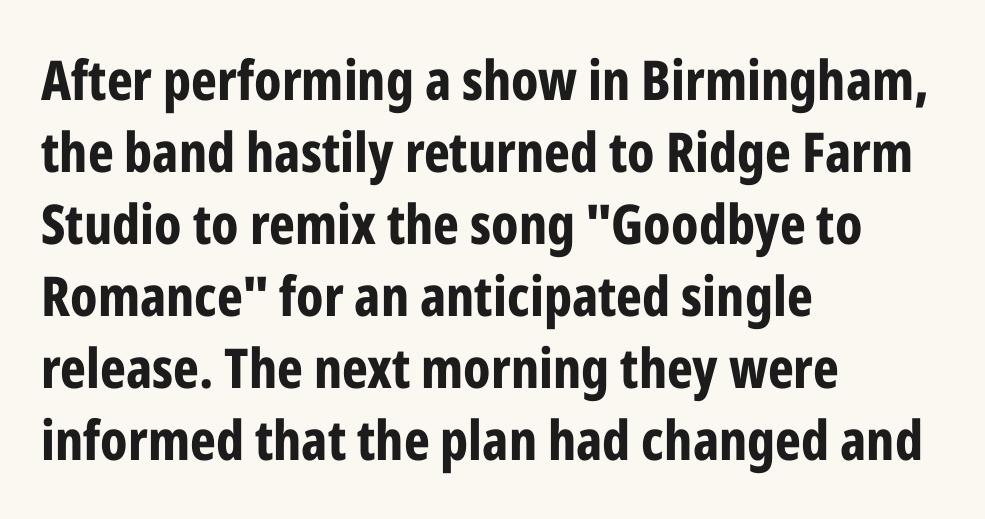
Q: Is the text bold? A: Yes.
Q: Is the text italic (slanted)? A: No, it is upright.
Q: Is the typeface a serif or a sans-serif typeface? A: Sans-serif.
Q: Is the text underlined? A: No.
Q: How is the paragraph aligned? A: Left-aligned.
Q: Is the spacing between letters normal or unusually wide? A: Normal.
Q: Is the spacing between lines tight, normal or loose? A: Normal.
Q: Width (condensed, normal, or wide)? A: Condensed.
Q: Stroke contrast? A: Low.
Q: x-height? A: Medium.
Q: Monospaced? A: No.
